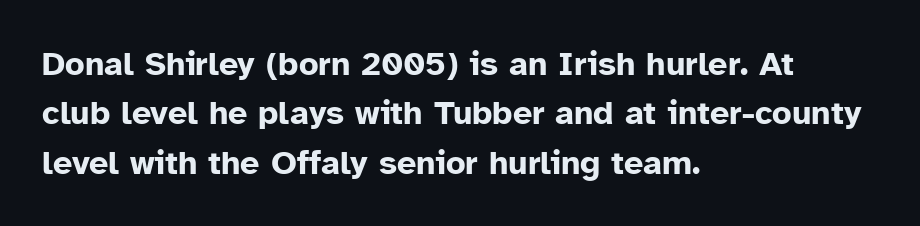
The image shows 34 px bold sans-serif type, upright; set left-aligned, normal line spacing (1.45x), normal letter spacing, not underlined; low stroke contrast and a medium x-height.
